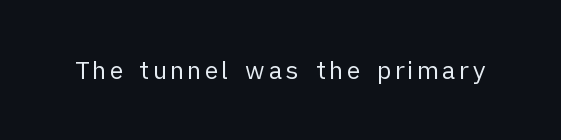
Q: Is the text bold? A: No.
Q: Is the text italic (slanted)? A: No, it is upright.
Q: Is the text underlined? A: No.
